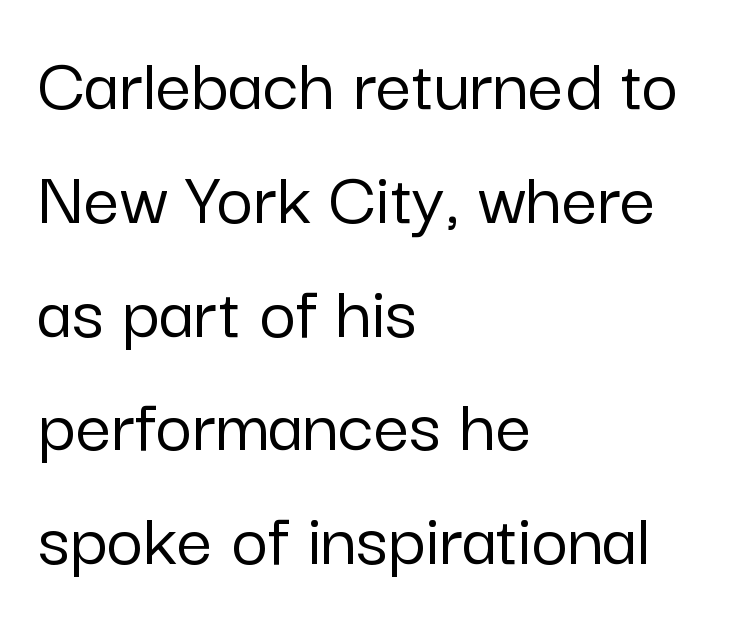
Italic: no, the glyphs are upright roman. Spacing verdict: proportional, widths tailored to each character. Check under the words: just untouched page. Summary of vertical rhythm: regular, with standard interline spacing.
